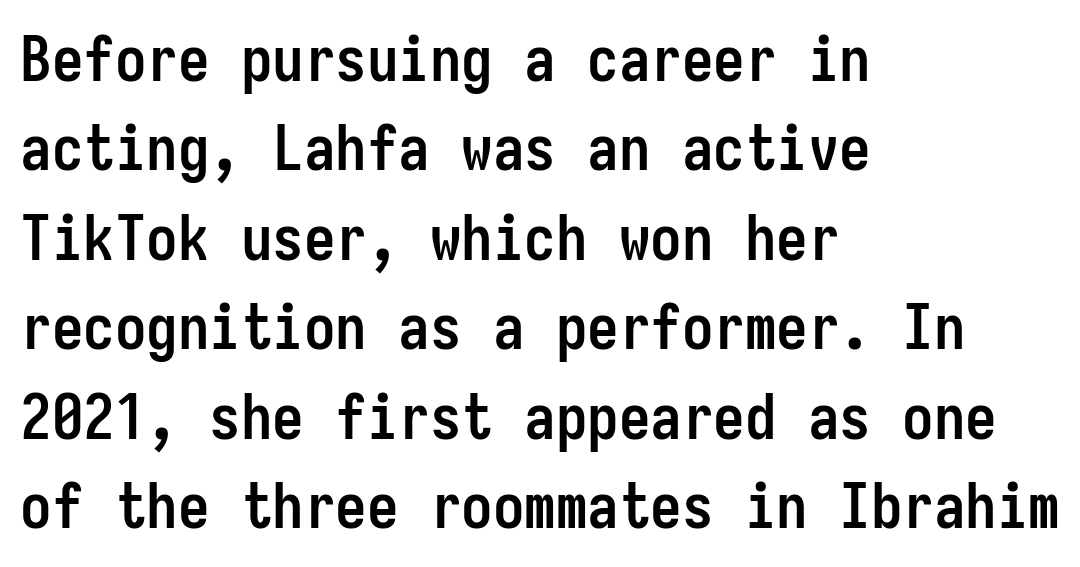
{"serif": "no", "italic": "no", "bold": "yes", "weight": "semibold", "width": "condensed", "stroke_contrast": "low", "x_height": "medium", "monospaced": "yes", "underline": "no", "align": "left", "line_spacing": "normal", "line_spacing_ratio": 1.42, "letter_spacing": "normal", "letter_spacing_em": 0.0, "glyph_px": 63}
